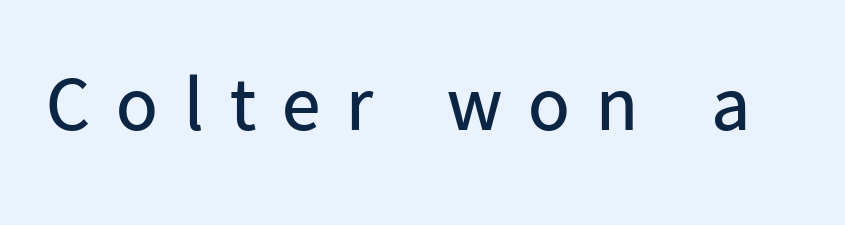
{"serif": "no", "italic": "no", "bold": "no", "weight": "regular", "width": "normal", "stroke_contrast": "low", "x_height": "medium", "monospaced": "no", "underline": "no", "letter_spacing": "wide", "letter_spacing_em": 0.34, "glyph_px": 77}
